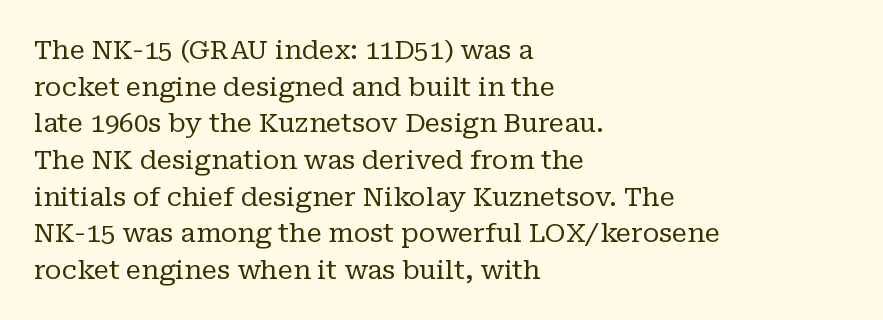
In CSS terms this would be text-align: left. The words here are not underlined. The font is comparable to plain body text, perhaps lighter. Every character sits straight up, as roman type does. The vertical gap from one line to the next is medium. Compared with typical body copy, the letter spacing here is the same.
